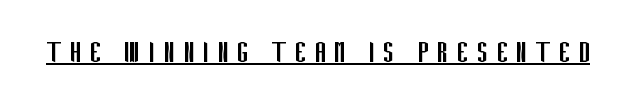
The image shows 36 px regular-weight, condensed sans-serif type, upright; set unusually wide letter spacing (+0.21 em), underlined; low stroke contrast and a large x-height.
